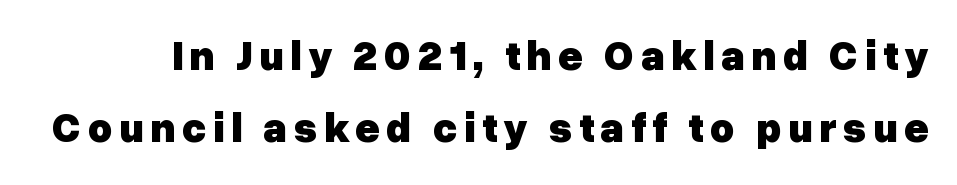
Q: Is the text bold? A: Yes.
Q: Is the text italic (slanted)? A: No, it is upright.
Q: Is the typeface a serif or a sans-serif typeface? A: Sans-serif.
Q: Is the text underlined? A: No.
Q: Width (condensed, normal, or wide)? A: Normal.
Q: Stroke contrast? A: Low.
Q: x-height? A: Medium.
Q: Monospaced? A: No.
